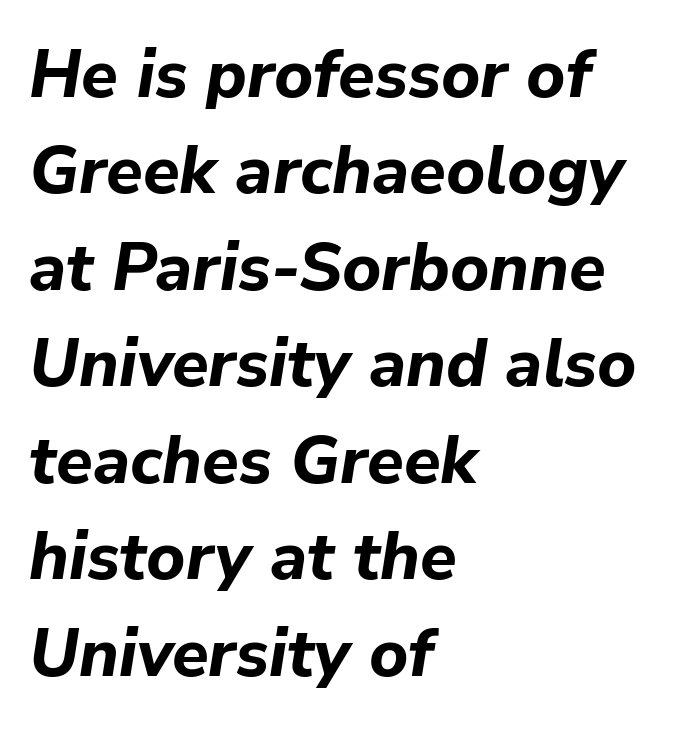
{"italic": "yes", "lean": "right", "slant_degrees": 9, "bold": "yes", "weight": "bold", "width": "normal", "stroke_contrast": "low", "x_height": "medium", "monospaced": "no", "underline": "no", "align": "left", "line_spacing": "normal", "line_spacing_ratio": 1.44, "letter_spacing": "normal", "letter_spacing_em": 0.0, "glyph_px": 67}
